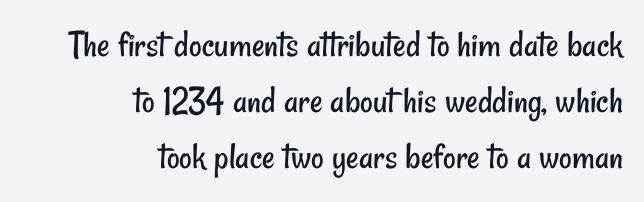
The space between consecutive lines is moderate. The glyphs in this specimen are sans serif. Each line ends at the same right margin while the left side varies. Weight class: somewhere from thin through regular.
